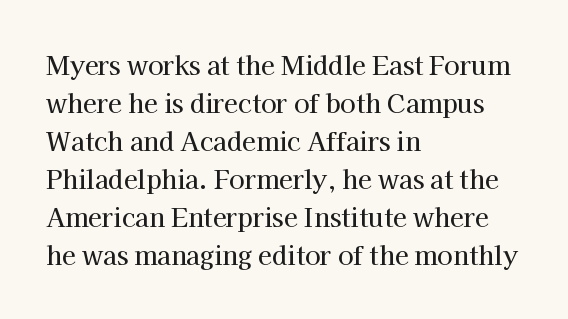
{"italic": "no", "underline": "no", "align": "left", "line_spacing": "normal", "line_spacing_ratio": 1.52, "letter_spacing": "normal", "letter_spacing_em": 0.0, "glyph_px": 25}
